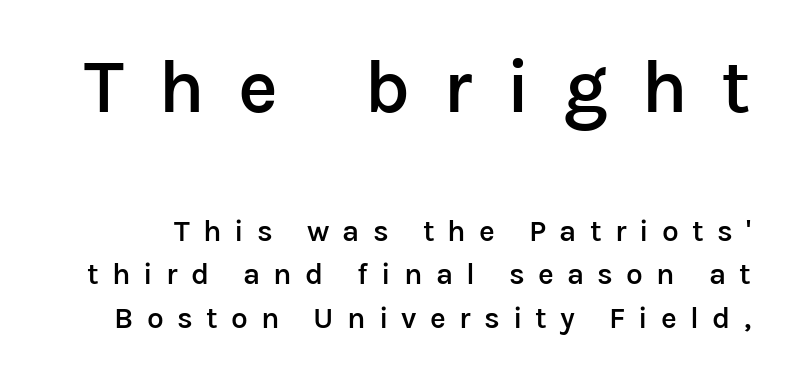
The image shows 76 px semibold sans-serif type, upright; set normal line spacing (1.45x), unusually wide letter spacing (+0.44 em), not underlined; the first (top) block is 2.53x larger; low stroke contrast and a medium x-height.
